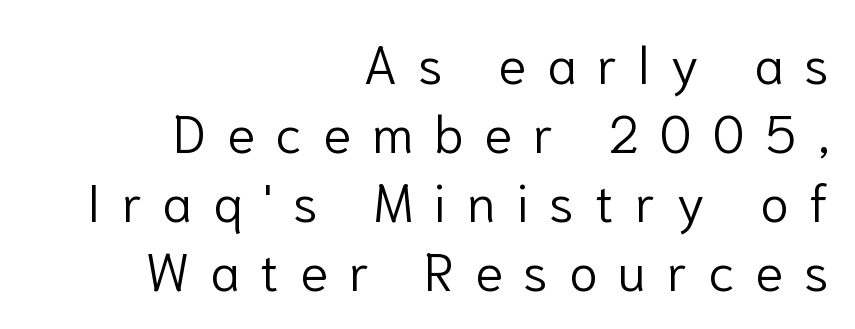
Proportional: the letters do not fall into vertical columns. Is this a sans? Yes — the strokes have no serifs. Weight: not bold — regular or lighter. One glance says typical: line gaps are just what's usual. The baseline area is clear.
